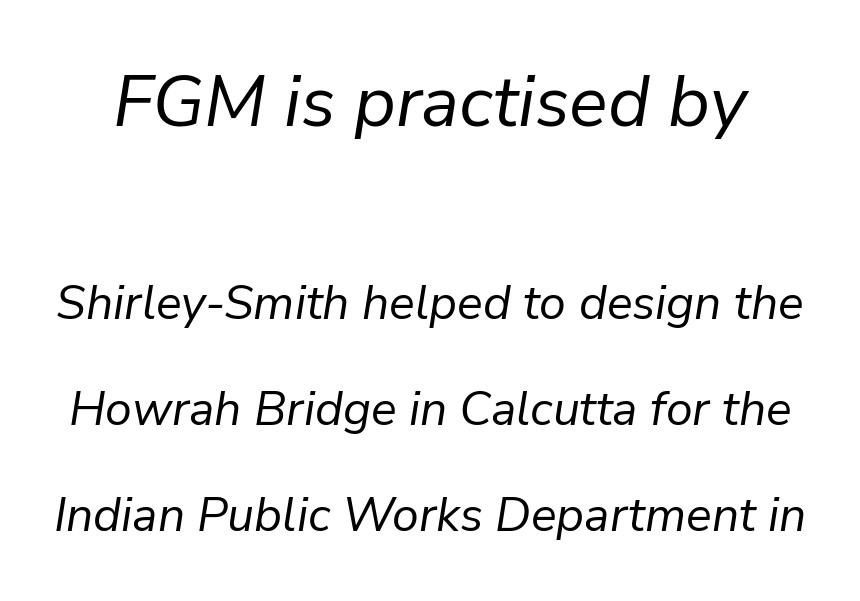
The image shows 72 px regular-weight type, italic (leaning right); set loose line spacing (2.21x), normal letter spacing, not underlined; the first (top) block is 1.5x larger; low stroke contrast and a medium x-height.
